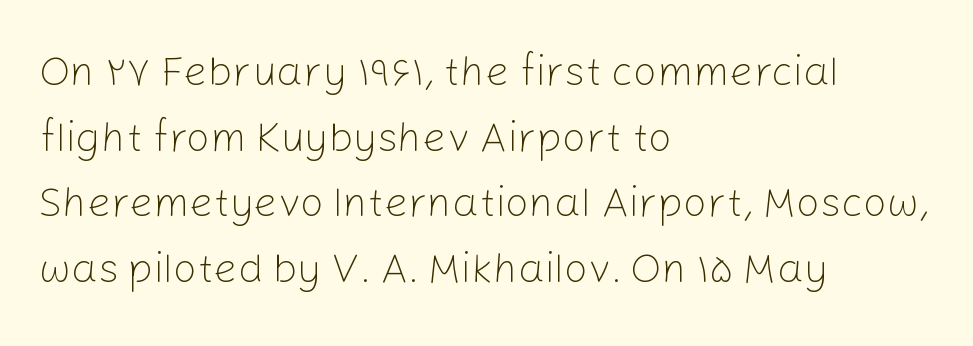
The image shows 42 px light sans-serif type, upright; set left-aligned, normal line spacing (1.56x), normal letter spacing, not underlined; low stroke contrast and a medium x-height.
